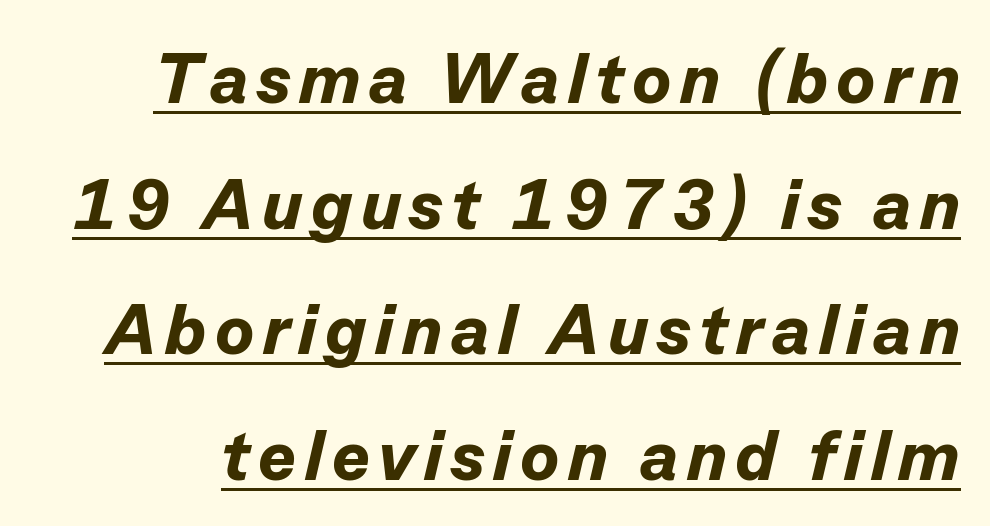
{"italic": "yes", "lean": "right", "slant_degrees": 13, "bold": "yes", "weight": "bold", "width": "normal", "stroke_contrast": "low", "x_height": "medium", "monospaced": "no", "underline": "yes", "line_spacing_ratio": 1.77, "glyph_px": 71}
